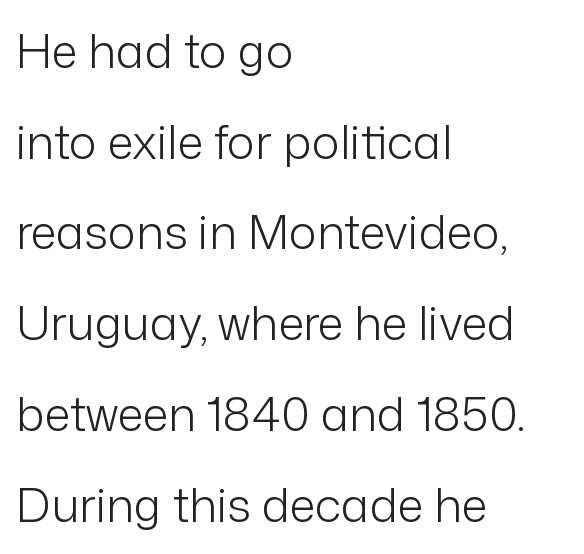
The image shows 47 px light sans-serif type, upright; set left-aligned, loose line spacing (1.93x), normal letter spacing, not underlined; low stroke contrast and a medium x-height.
